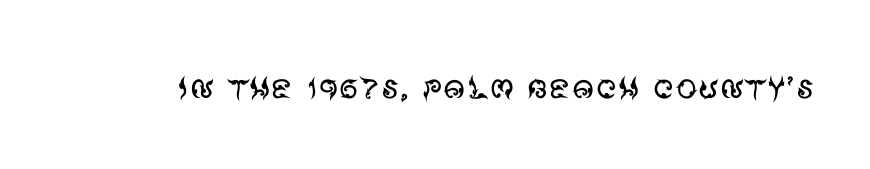
The image shows 43 px regular-weight sans-serif type, upright; set normal letter spacing, not underlined; medium stroke contrast and a large x-height.
